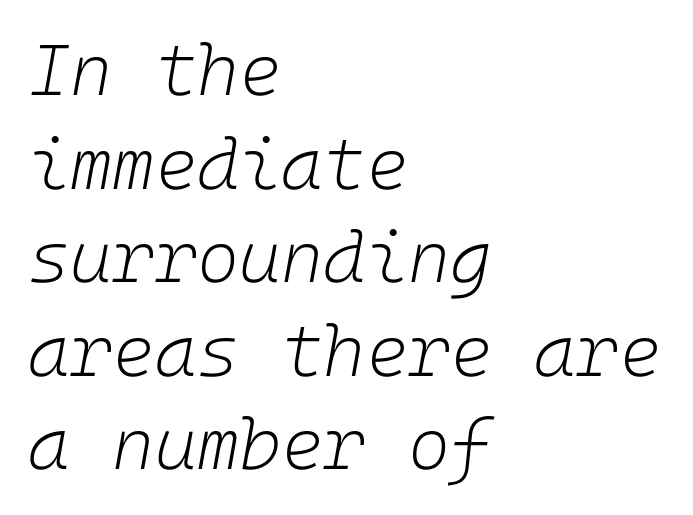
The image shows 72 px light type, italic (leaning right); set left-aligned, normal line spacing (1.3x), normal letter spacing, not underlined; low stroke contrast and a medium x-height.
